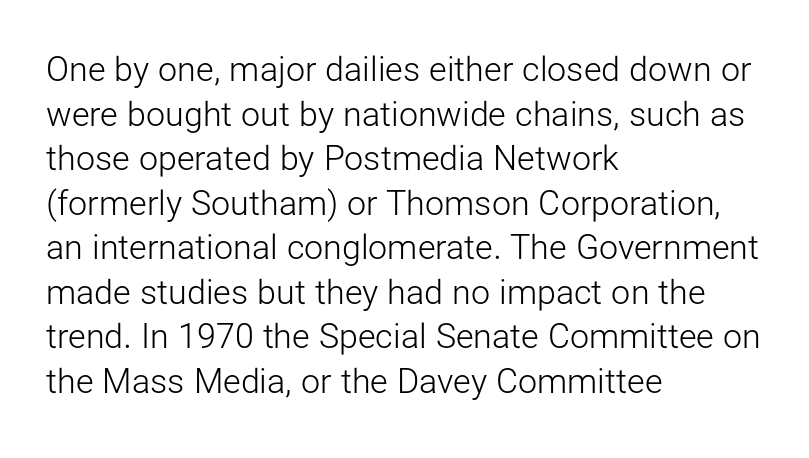
Honestly, there is no underline to notice here at all. A typesetter would label this face a sans. Honestly, the row spacing looks completely unremarkable. Think of a printed novel: that variable character pitch is what you see here. This rendering uses left alignment, leaving the right contour irregular. Counters stay open thanks to moderate or lighter strokes.
